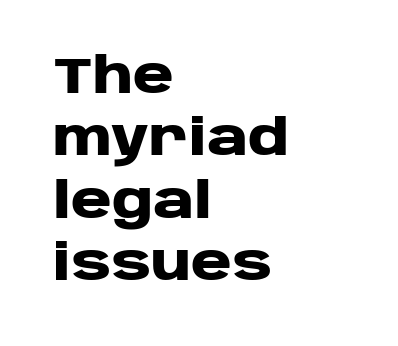
The image shows 50 px heavy, wide sans-serif type, upright; set left-aligned, normal line spacing (1.25x), normal letter spacing, not underlined; low stroke contrast and a large x-height.
